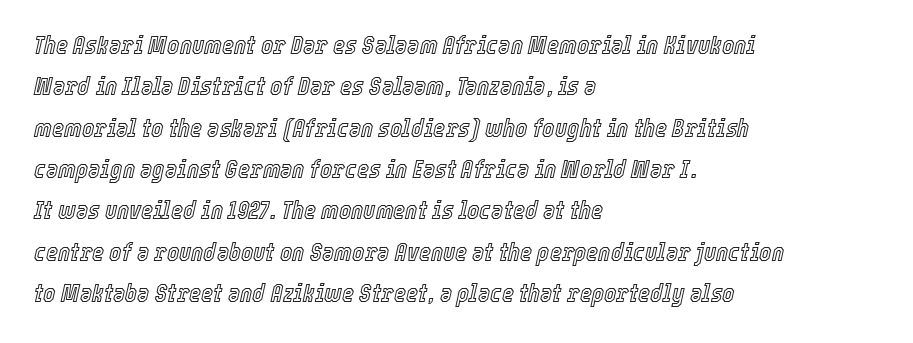
{"italic": "yes", "lean": "right", "slant_degrees": 12, "underline": "no", "align": "left", "line_spacing": "normal", "line_spacing_ratio": 1.59, "letter_spacing": "normal", "letter_spacing_em": 0.0, "glyph_px": 26}
